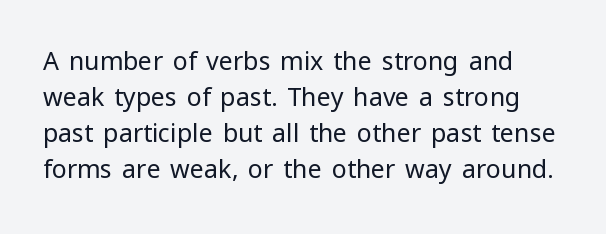
The image shows 25 px text type, upright; set normal line spacing (1.44x), normal letter spacing, not underlined.
